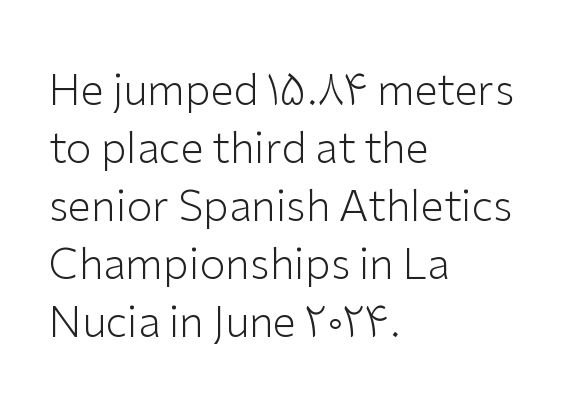
The image shows 42 px light sans-serif type, upright; set left-aligned, normal line spacing (1.38x), normal letter spacing, not underlined; low stroke contrast and a medium x-height.
